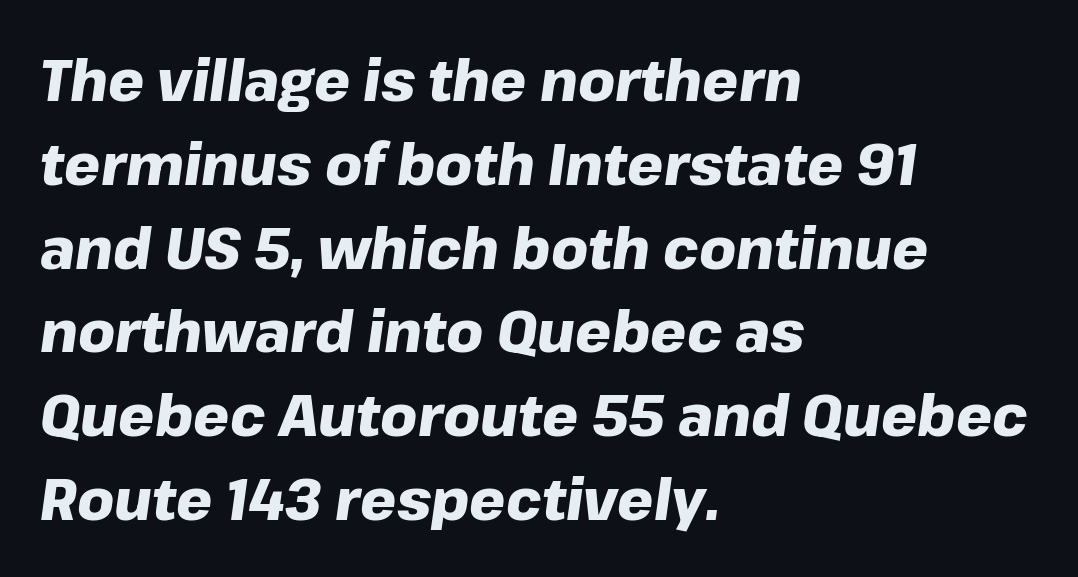
{"italic": "yes", "lean": "right", "slant_degrees": 8, "bold": "yes", "weight": "heavy", "width": "normal", "stroke_contrast": "low", "x_height": "medium", "monospaced": "no", "underline": "no", "align": "left", "line_spacing": "normal", "line_spacing_ratio": 1.47, "letter_spacing": "normal", "letter_spacing_em": 0.0, "glyph_px": 57}
